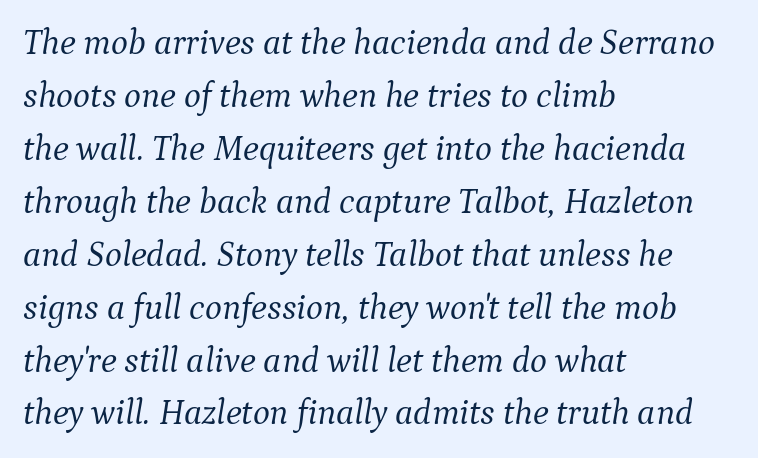
Q: Is the text bold? A: No.
Q: Is the text italic (slanted)? A: Yes, it leans right by about 9 degrees.
Q: Is the typeface a serif or a sans-serif typeface? A: Serif.
Q: Is the text underlined? A: No.
Q: How is the paragraph aligned? A: Left-aligned.
Q: Is the spacing between letters normal or unusually wide? A: Normal.
Q: Is the spacing between lines tight, normal or loose? A: Normal.
Q: Width (condensed, normal, or wide)? A: Normal.
Q: Stroke contrast? A: Medium.
Q: x-height? A: Medium.
Q: Monospaced? A: No.
